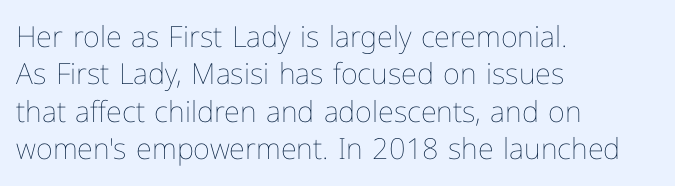
Q: Is the text bold? A: No.
Q: Is the text italic (slanted)? A: No, it is upright.
Q: Is the text underlined? A: No.
Q: How is the paragraph aligned? A: Left-aligned.
Q: Is the spacing between letters normal or unusually wide? A: Normal.
Q: Is the spacing between lines tight, normal or loose? A: Normal.
Q: Width (condensed, normal, or wide)? A: Normal.
Q: Stroke contrast? A: Low.
Q: x-height? A: Medium.
Q: Monospaced? A: No.
